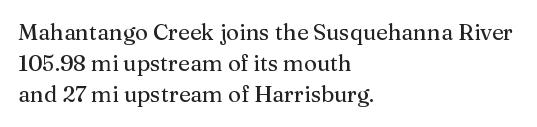
Q: Is the text italic (slanted)? A: No, it is upright.
Q: Is the text underlined? A: No.
Q: How is the paragraph aligned? A: Left-aligned.
Q: Is the spacing between letters normal or unusually wide? A: Normal.
Q: Is the spacing between lines tight, normal or loose? A: Normal.
